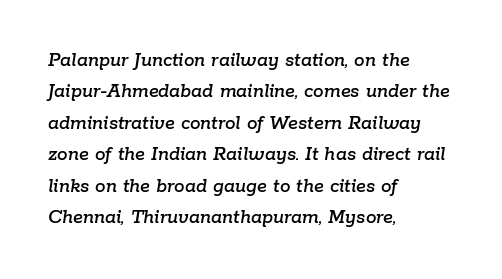
Quick note: underline off. Italic: yes, the glyphs are oblique. Observe the ordinary spacing: letters are neighbours, not strangers. Notice how the passage keeps a crisp vertical edge on the left only. The space between consecutive lines is moderate.
